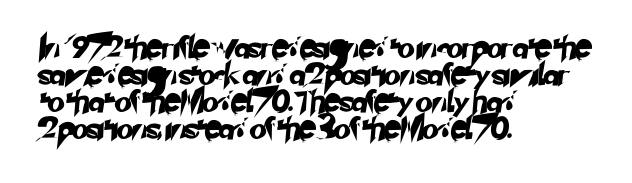
Quick note: underline off. There is no visible air inserted between adjacent glyphs. Where is the straight margin? On the left.
